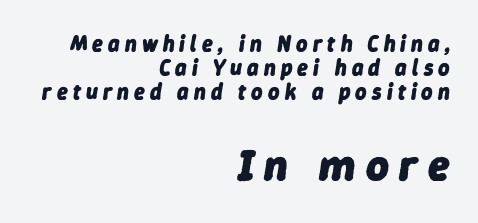
Q: Is the text bold? A: Yes.
Q: Is the text italic (slanted)? A: Yes, it leans right by about 9 degrees.
Q: Is the text underlined? A: No.
Q: How is the paragraph aligned? A: Right-aligned.
Q: Is the spacing between letters normal or unusually wide? A: Unusually wide.
Q: Is the spacing between lines tight, normal or loose? A: Tight.
Q: Which block of text is set in a larger size, the first (top) or the second (bottom)? A: The second (bottom) one.
Q: Width (condensed, normal, or wide)? A: Normal.
Q: Stroke contrast? A: Low.
Q: x-height? A: Medium.
Q: Monospaced? A: No.
